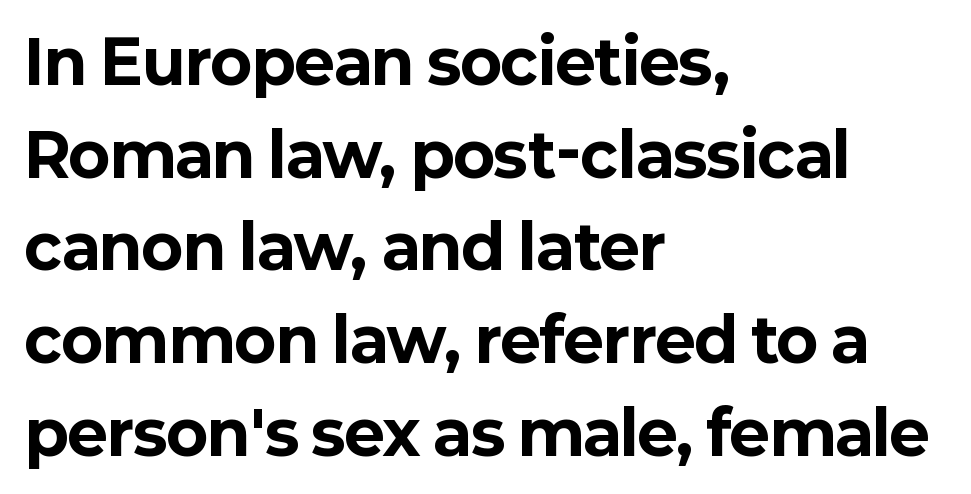
{"serif": "no", "italic": "no", "bold": "yes", "weight": "bold", "width": "normal", "stroke_contrast": "low", "x_height": "medium", "monospaced": "no", "underline": "no", "align": "left", "line_spacing": "normal", "line_spacing_ratio": 1.52, "letter_spacing": "normal", "letter_spacing_em": 0.0, "glyph_px": 61}
